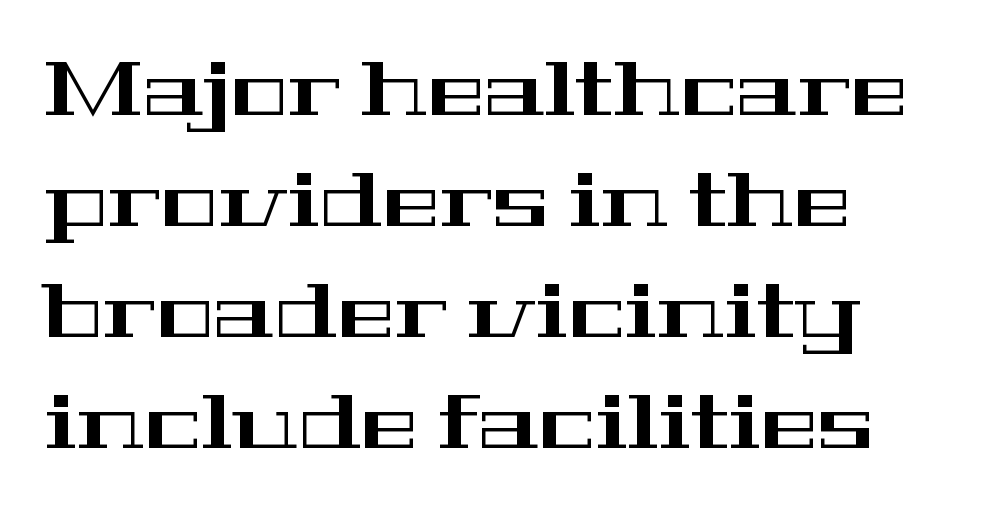
Look at the bottom of the vertical strokes: they flare into serifs here. Character widths vary here, with narrow letters taking less room than wide ones. The lines are quadded left. These lines keep a tight, regular rhythm from letter to letter. What's the leading like? Ordinary, nothing unusual.
